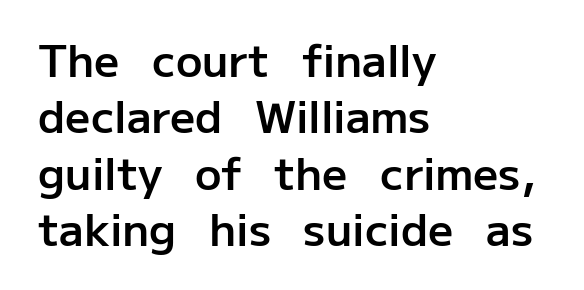
The leading is moderate, giving the passage an even texture. A bit beefed up — I'd call it semibold rather than bold. If you drew a line through each stem, it would be perfectly vertical. Between one letter and the next there's only the usual sliver of space. The face used here is a sans, in the tradition of grotesques and geometrics. Rule under the text: the space is simply empty.
